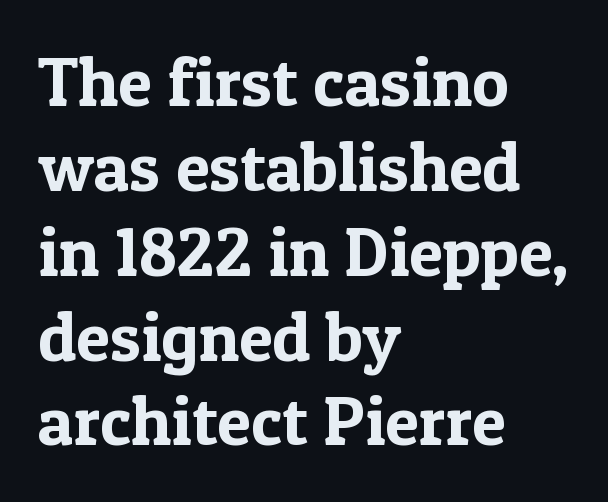
{"serif": "yes", "italic": "no", "width": "normal", "x_height": "medium", "monospaced": "no", "underline": "no", "align": "left", "line_spacing_ratio": 1.23, "letter_spacing": "normal", "letter_spacing_em": 0.0, "glyph_px": 69}
